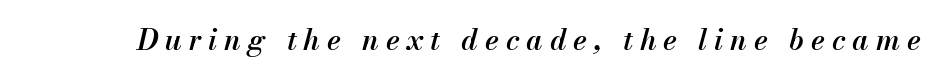
{"italic": "yes", "lean": "right", "slant_degrees": 13, "bold": "semi", "weight": "semibold", "width": "normal", "stroke_contrast": "medium", "x_height": "small", "monospaced": "no", "underline": "no", "letter_spacing": "wide", "letter_spacing_em": 0.24, "glyph_px": 29}
